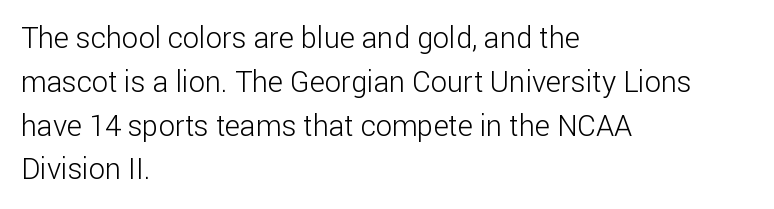
These glyphs show unthickened strokes, regular width or finer. The setting favours the left margin, as ordinary paragraphs usually do. These lines keep a tight, regular rhythm from letter to letter. The vertical gap from one line to the next is medium. Anything drawn beneath the words? Only blank space. The glyphs in this specimen are sans serif.
